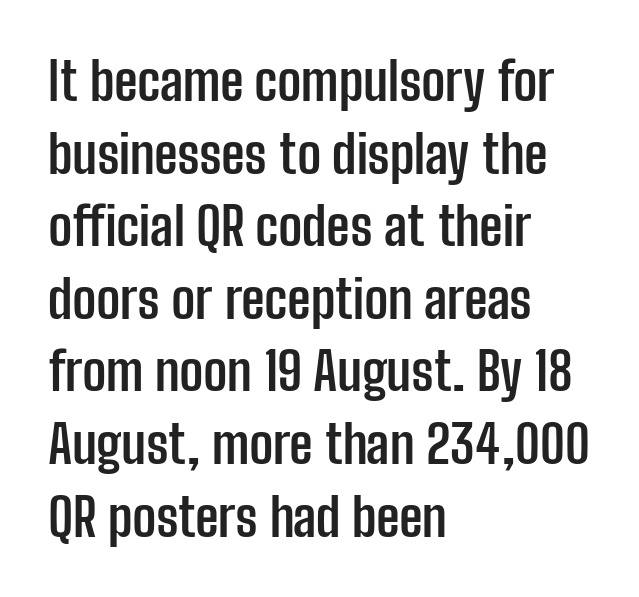
The image shows 53 px semibold, condensed sans-serif type, upright; set left-aligned, normal line spacing (1.37x), normal letter spacing, not underlined; low stroke contrast and a medium x-height.
